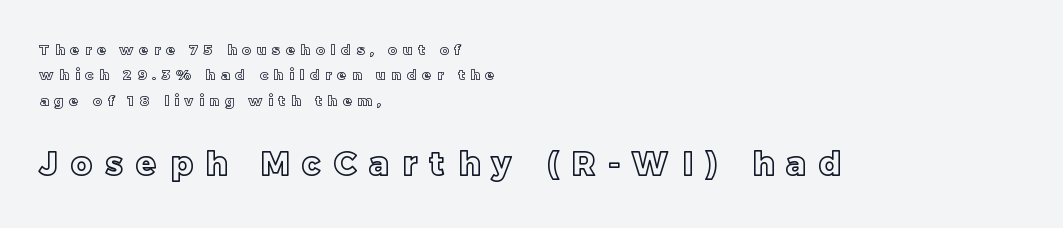
{"italic": "no", "width": "normal", "x_height": "large", "monospaced": "no", "underline": "no", "align": "left", "line_spacing_ratio": 1.82, "letter_spacing": "wide", "letter_spacing_em": 0.42, "larger_block": "second", "size_ratio": 2.29, "glyph_px": 32}
